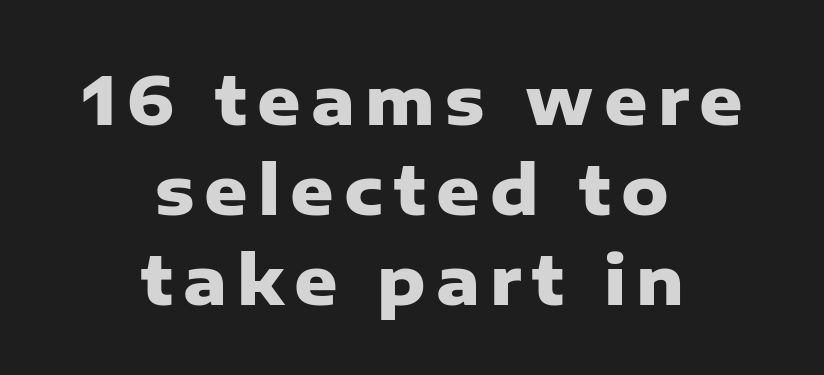
{"serif": "no", "italic": "no", "bold": "yes", "weight": "heavy", "width": "normal", "stroke_contrast": "low", "x_height": "medium", "monospaced": "no", "underline": "no", "align": "center", "line_spacing": "normal", "line_spacing_ratio": 1.34, "glyph_px": 67}
